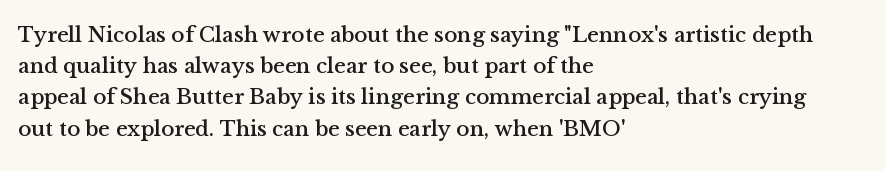
The image shows 22 px text type, upright; set left-aligned, normal line spacing (1.42x), normal letter spacing, not underlined.
